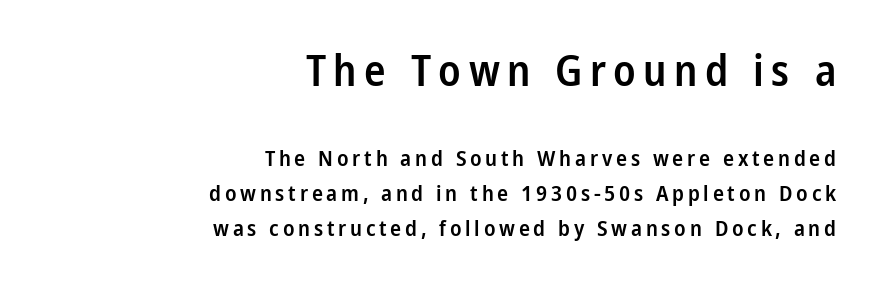
The image shows 43 px semibold, condensed sans-serif type, upright; set right-aligned, normal line spacing (1.58x), not underlined; the first (top) block is 1.95x larger; low stroke contrast and a medium x-height.
